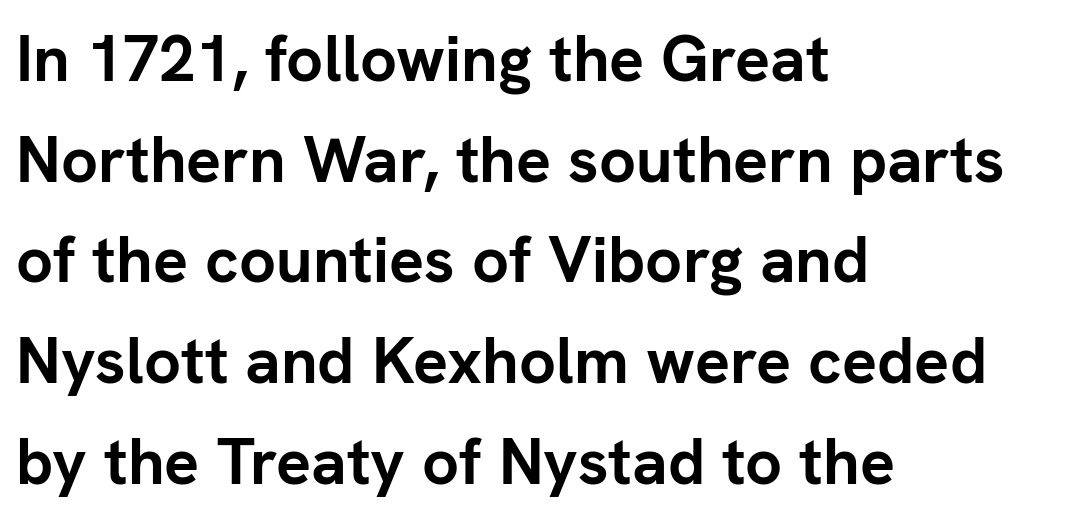
The image shows 65 px semibold sans-serif type, upright; set left-aligned, normal line spacing (1.55x), normal letter spacing, not underlined; low stroke contrast and a medium x-height.
